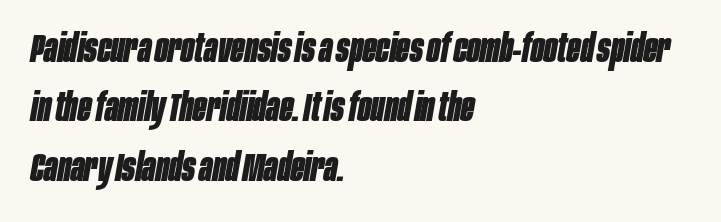
Q: Is the text bold? A: Yes.
Q: Is the text italic (slanted)? A: Yes, it leans right by about 10 degrees.
Q: Is the text underlined? A: No.
Q: How is the paragraph aligned? A: Left-aligned.
Q: Is the spacing between letters normal or unusually wide? A: Normal.
Q: Is the spacing between lines tight, normal or loose? A: Normal.
Q: Width (condensed, normal, or wide)? A: Condensed.
Q: Stroke contrast? A: Low.
Q: x-height? A: Large.
Q: Monospaced? A: No.
